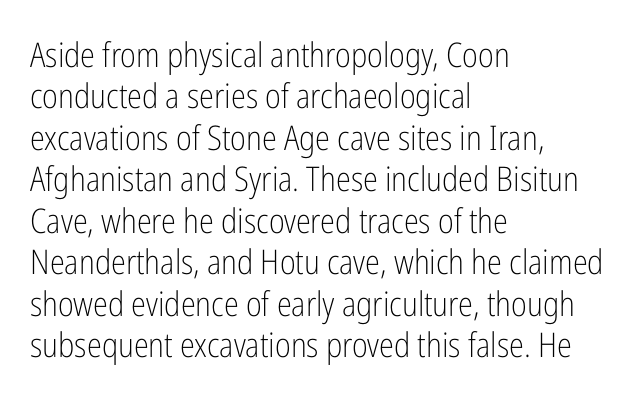
The image shows 34 px light, condensed sans-serif type, upright; set left-aligned, line spacing 1.22x, normal letter spacing, not underlined; low stroke contrast and a medium x-height.
